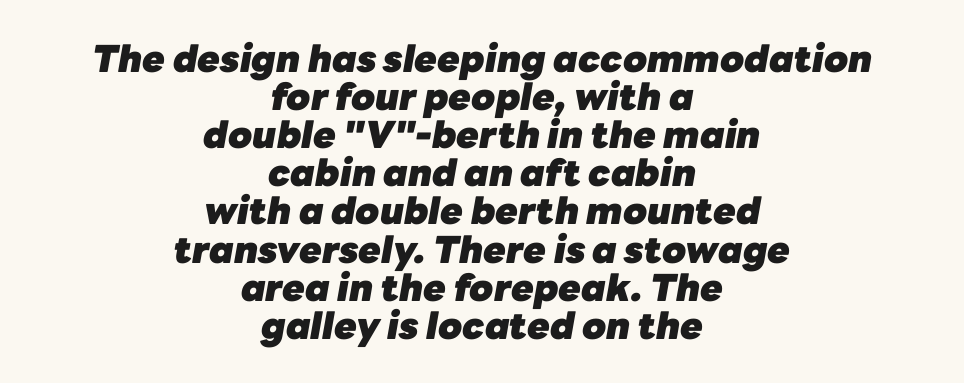
{"italic": "yes", "lean": "right", "slant_degrees": 10, "bold": "yes", "weight": "heavy", "width": "normal", "stroke_contrast": "low", "x_height": "medium", "monospaced": "no", "underline": "no", "align": "center", "line_spacing": "tight", "line_spacing_ratio": 1.03, "letter_spacing": "normal", "letter_spacing_em": 0.0, "glyph_px": 37}
